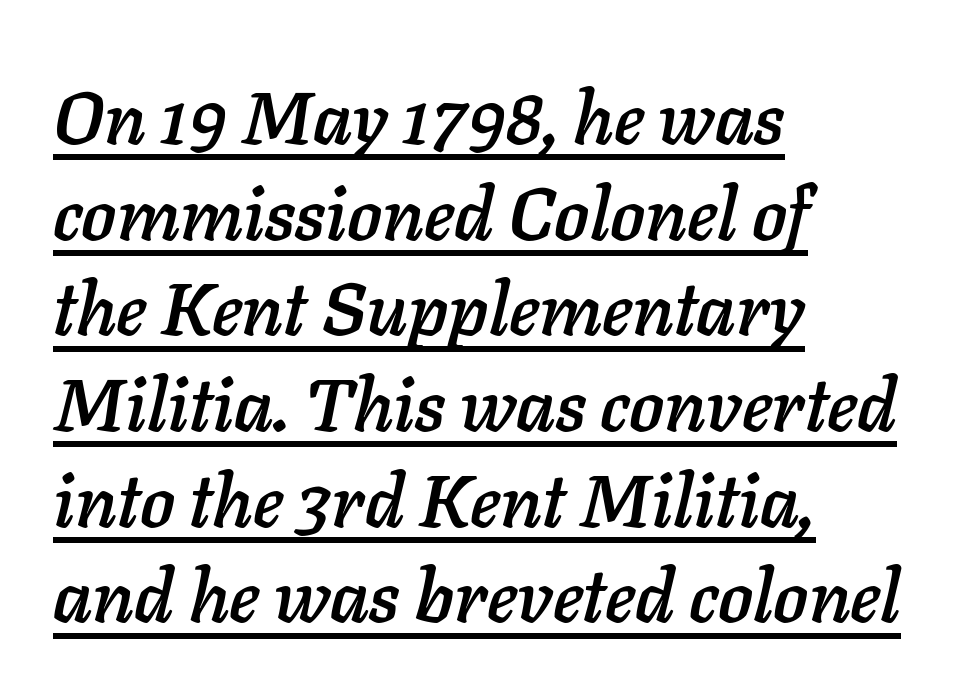
The letters are slanted; this is an italic face. The face used here is rendered with its standard letterfit. The line-height multiplier appears to be the usual default. Leftover space on each line is placed entirely after the last word.
